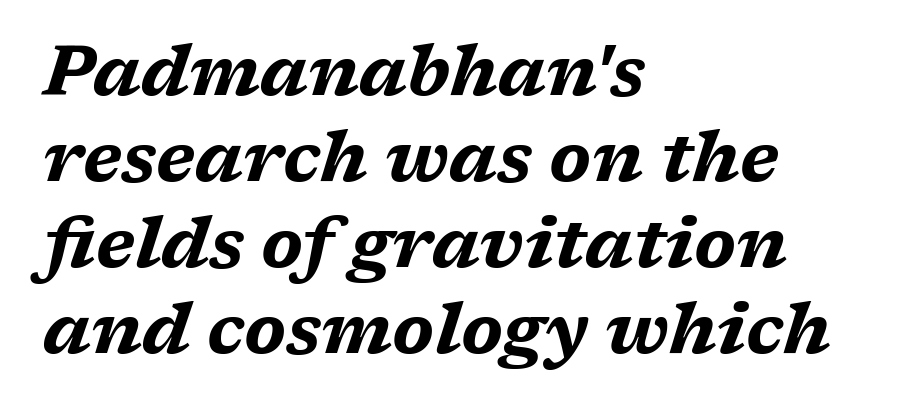
Q: Is the text bold? A: Yes.
Q: Is the text italic (slanted)? A: Yes, it leans right by about 17 degrees.
Q: Is the text underlined? A: No.
Q: How is the paragraph aligned? A: Left-aligned.
Q: Is the spacing between letters normal or unusually wide? A: Normal.
Q: Width (condensed, normal, or wide)? A: Wide.
Q: Stroke contrast? A: Medium.
Q: x-height? A: Medium.
Q: Monospaced? A: No.
